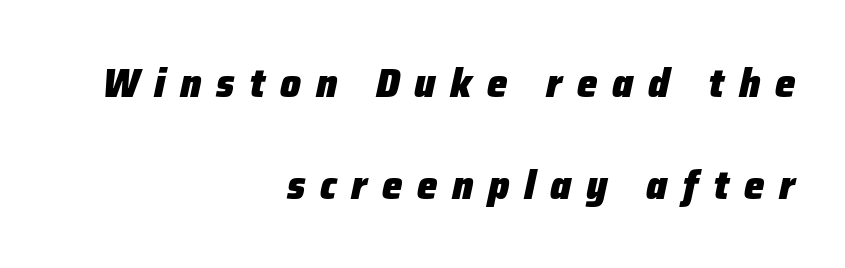
{"italic": "yes", "lean": "right", "slant_degrees": 12, "bold": "yes", "weight": "heavy", "width": "normal", "stroke_contrast": "low", "x_height": "medium", "monospaced": "no", "underline": "no", "align": "right", "line_spacing": "loose", "line_spacing_ratio": 2.49, "letter_spacing": "wide", "letter_spacing_em": 0.36, "glyph_px": 41}
